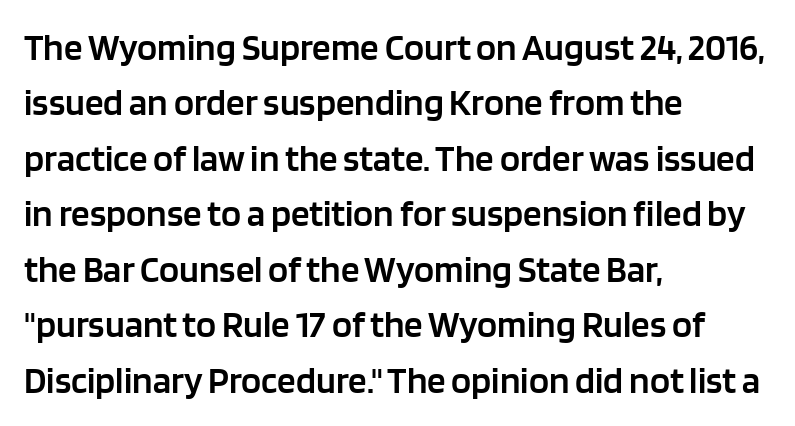
Stems and bowls a touch heavier than normal — semibold. Every stem runs plumb, perpendicular to the baseline. Descenders are the only things crossing below the line. The characters display no serif detailing; their extremities are plain. The face used here is rendered with its standard letterfit. Looks like regular typesetting: each glyph gets only the width it needs.
